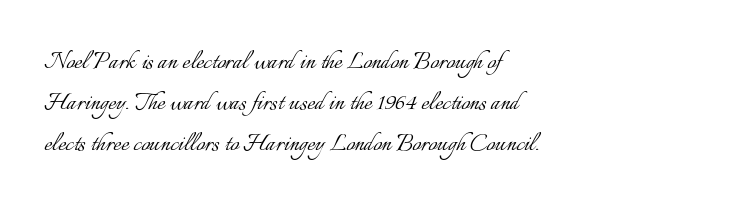
The image shows 30 px light type; set left-aligned, normal line spacing (1.36x), normal letter spacing, not underlined; low stroke contrast and a small x-height.
